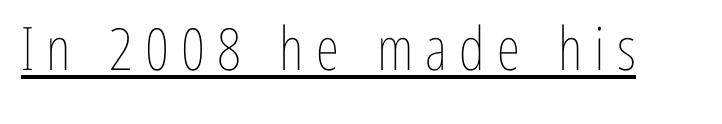
Q: Is the text bold? A: No.
Q: Is the text italic (slanted)? A: No, it is upright.
Q: Is the text underlined? A: Yes.
Q: Is the spacing between letters normal or unusually wide? A: Unusually wide.
Q: Width (condensed, normal, or wide)? A: Condensed.
Q: Stroke contrast? A: Low.
Q: x-height? A: Medium.
Q: Monospaced? A: No.
